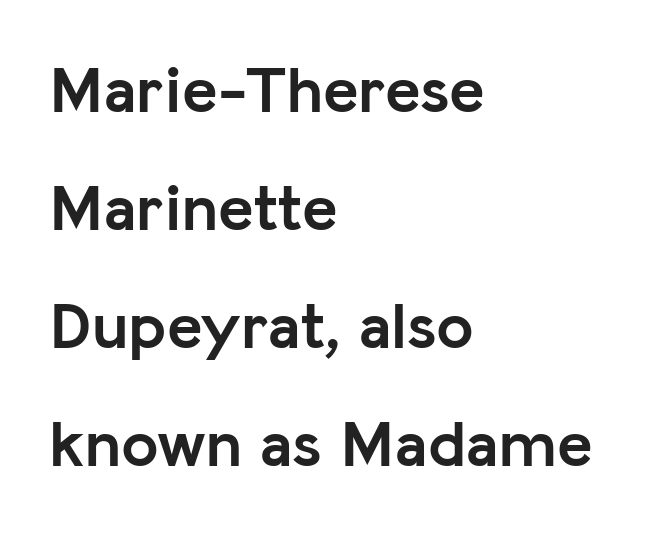
Q: Is the text bold? A: Yes.
Q: Is the text italic (slanted)? A: No, it is upright.
Q: Is the typeface a serif or a sans-serif typeface? A: Sans-serif.
Q: Is the text underlined? A: No.
Q: How is the paragraph aligned? A: Left-aligned.
Q: Is the spacing between letters normal or unusually wide? A: Normal.
Q: Width (condensed, normal, or wide)? A: Normal.
Q: Stroke contrast? A: Low.
Q: x-height? A: Medium.
Q: Monospaced? A: No.
